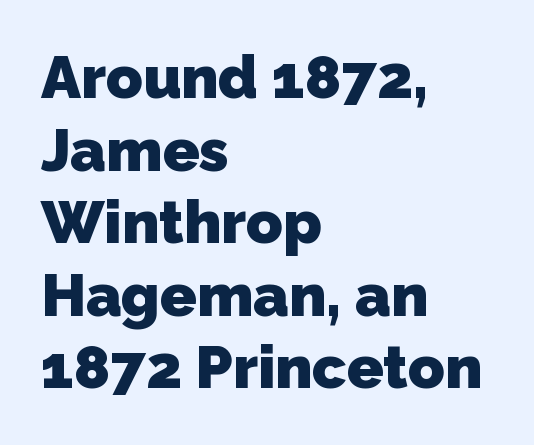
Q: Is the text bold? A: Yes.
Q: Is the typeface a serif or a sans-serif typeface? A: Sans-serif.
Q: Is the text underlined? A: No.
Q: How is the paragraph aligned? A: Left-aligned.
Q: Is the spacing between letters normal or unusually wide? A: Normal.
Q: Width (condensed, normal, or wide)? A: Normal.
Q: Stroke contrast? A: Low.
Q: x-height? A: Medium.
Q: Monospaced? A: No.
